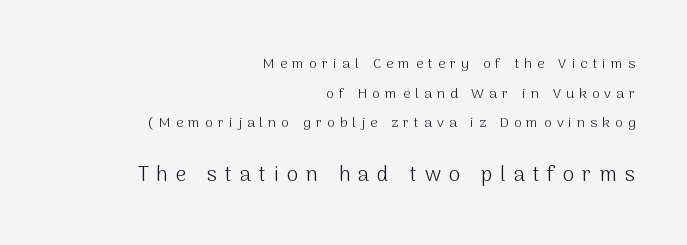
{"italic": "no", "bold": "no", "underline": "no", "align": "right", "line_spacing": "loose", "line_spacing_ratio": 2.12, "letter_spacing": "wide", "letter_spacing_em": 0.37, "larger_block": "second", "size_ratio": 1.5, "glyph_px": 21}
